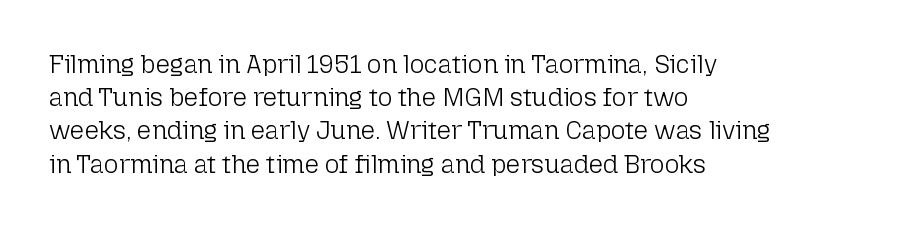
Q: Is the text bold? A: No.
Q: Is the text italic (slanted)? A: No, it is upright.
Q: Is the text underlined? A: No.
Q: How is the paragraph aligned? A: Left-aligned.
Q: Is the spacing between letters normal or unusually wide? A: Normal.
Q: Is the spacing between lines tight, normal or loose? A: Normal.
